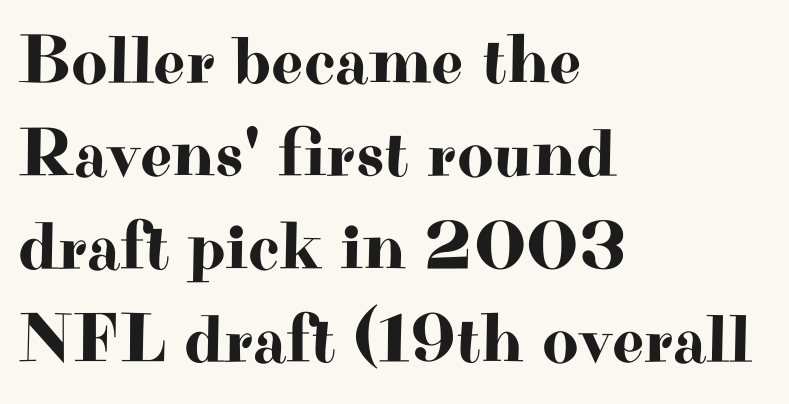
Leading matches the norm, producing a regular column. A student would call this left alignment; a typographer would say flush left, rag right. Quick note: underline off. A typesetter would call this zero additional tracking.
